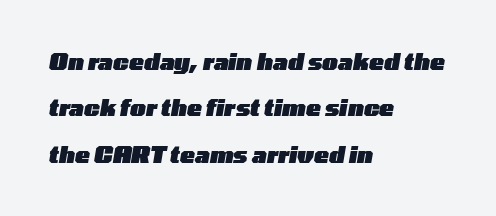
Q: Is the text bold? A: Yes.
Q: Is the text italic (slanted)? A: Yes, it leans right by about 10 degrees.
Q: Is the text underlined? A: No.
Q: How is the paragraph aligned? A: Left-aligned.
Q: Is the spacing between letters normal or unusually wide? A: Normal.
Q: Is the spacing between lines tight, normal or loose? A: Loose.
